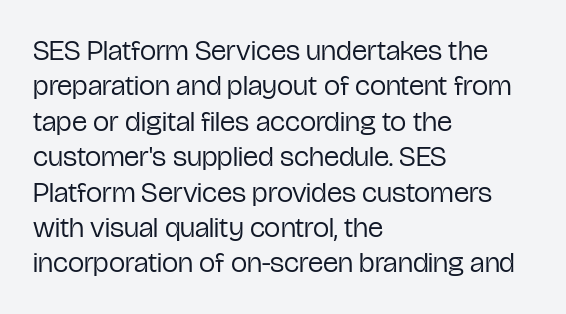
Q: Is the text bold? A: No.
Q: Is the text italic (slanted)? A: No, it is upright.
Q: Is the typeface a serif or a sans-serif typeface? A: Sans-serif.
Q: Is the text underlined? A: No.
Q: How is the paragraph aligned? A: Left-aligned.
Q: Is the spacing between letters normal or unusually wide? A: Normal.
Q: Width (condensed, normal, or wide)? A: Condensed.
Q: Stroke contrast? A: Low.
Q: x-height? A: Medium.
Q: Monospaced? A: No.
